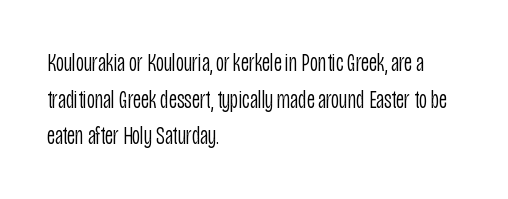
Weight: in the light-to-regular range. In CSS terms this would be text-align: left. The letters stand straight up with perfectly vertical stems. Each new line begins a customary step beneath the previous one. Characters follow at the spacing the type designer built in.
